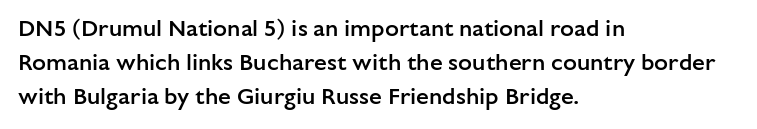
The type is set solid horizontally, with unmodified tracking. Letters rest on an invisible, unmarked baseline. The lettering holds an erect, upright posture throughout. Typeset ragged right — the left edge is the straight one. The block of text has a typical density, with ordinary space between rows.
